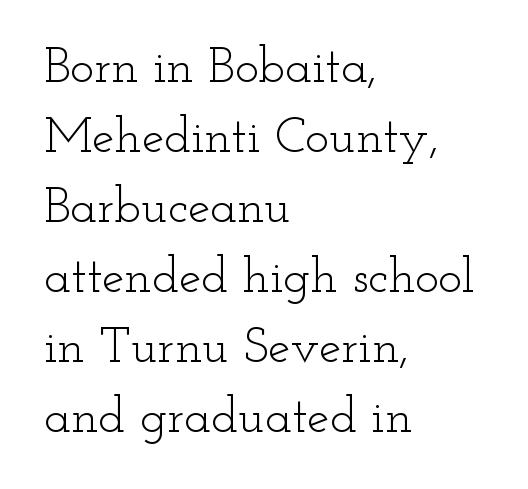
{"serif": "yes", "italic": "no", "bold": "no", "weight": "light", "width": "wide", "stroke_contrast": "low", "x_height": "small", "monospaced": "no", "underline": "no", "align": "left", "line_spacing": "normal", "line_spacing_ratio": 1.4, "letter_spacing": "normal", "letter_spacing_em": 0.0, "glyph_px": 50}
